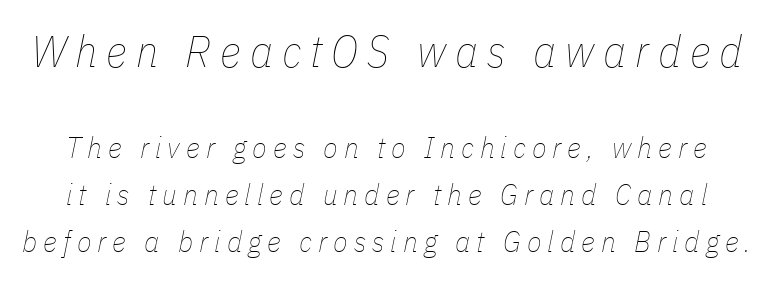
Q: Is the text bold? A: No.
Q: Is the text italic (slanted)? A: Yes, it leans right by about 11 degrees.
Q: Is the text underlined? A: No.
Q: Is the spacing between letters normal or unusually wide? A: Unusually wide.
Q: Is the spacing between lines tight, normal or loose? A: Normal.
Q: Which block of text is set in a larger size, the first (top) or the second (bottom)? A: The first (top) one.
Q: Width (condensed, normal, or wide)? A: Condensed.
Q: Stroke contrast? A: Low.
Q: x-height? A: Medium.
Q: Monospaced? A: No.
